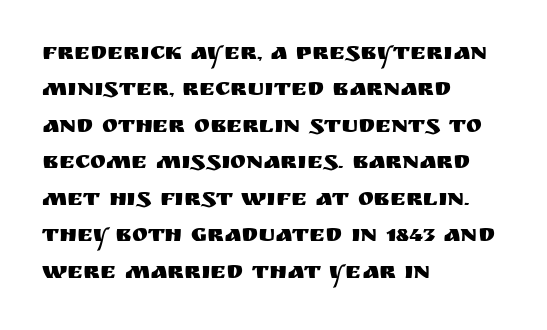
A normal amount of white space separates one row of letters from the next. Is there any slant? The stems are plumb. Nobody touched the tracking dial on this one. Quick note: underline off.
